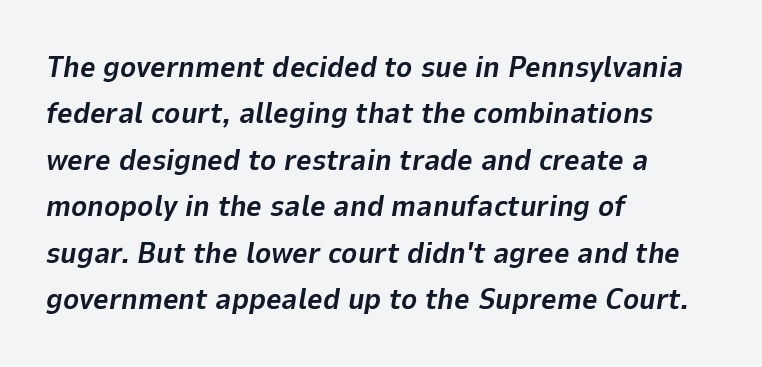
Q: Is the text bold? A: Yes.
Q: Is the text italic (slanted)? A: Yes, it leans right by about 9 degrees.
Q: Is the text underlined? A: No.
Q: How is the paragraph aligned? A: Left-aligned.
Q: Is the spacing between letters normal or unusually wide? A: Normal.
Q: Is the spacing between lines tight, normal or loose? A: Normal.
Q: Width (condensed, normal, or wide)? A: Normal.
Q: Stroke contrast? A: Low.
Q: x-height? A: Medium.
Q: Monospaced? A: No.
